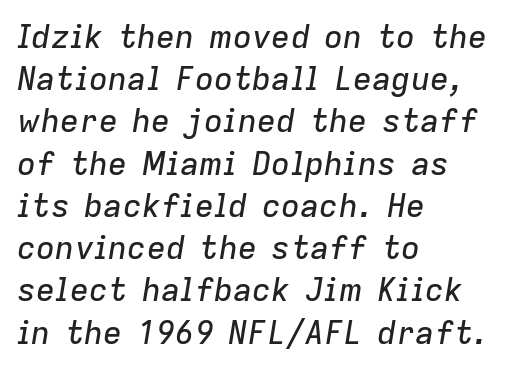
In terms of letterspacing, this is plain default setting. The block of text has a typical density, with ordinary space between rows. The baseline area is clear. Note the varied advance widths — an 'i' is clearly narrower than an 'm'. Alignment: flush left.
